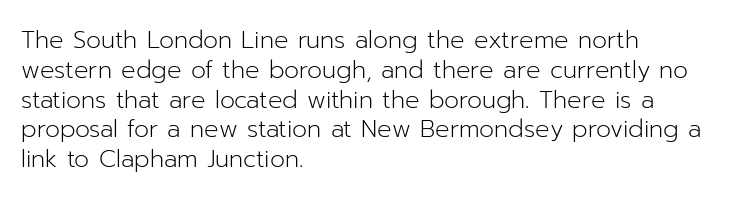
The image shows 24 px text type, upright; set left-aligned, line spacing 1.24x, normal letter spacing, not underlined.
